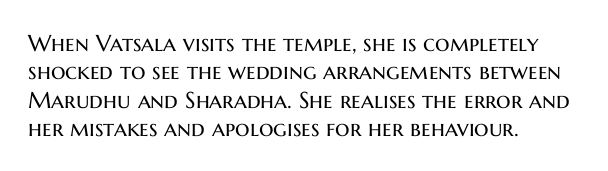
Nobody touched the tracking dial on this one. Visually the block forms a straight wall on the left and a jagged coastline on the right. Posture: upright roman. Beneath every word, the page is bare.
